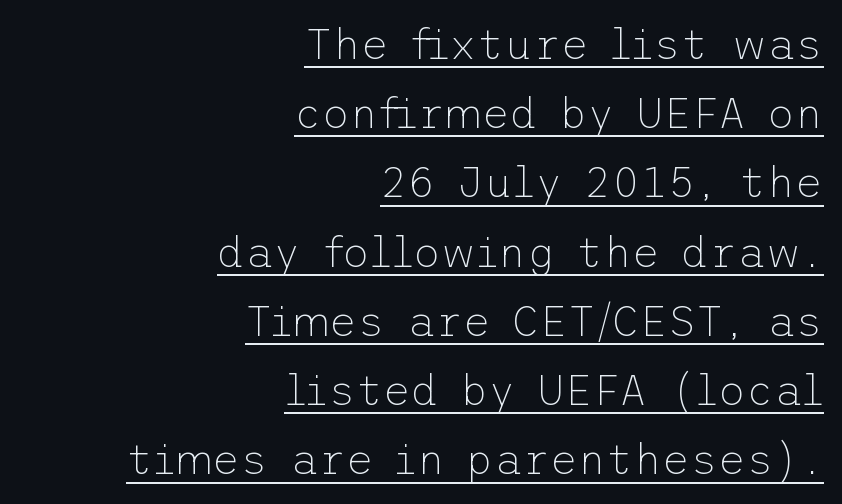
Q: Is the text bold? A: No.
Q: Is the text italic (slanted)? A: No, it is upright.
Q: Is the typeface a serif or a sans-serif typeface? A: Sans-serif.
Q: Is the text underlined? A: Yes.
Q: How is the paragraph aligned? A: Right-aligned.
Q: Is the spacing between letters normal or unusually wide? A: Normal.
Q: Is the spacing between lines tight, normal or loose? A: Normal.
Q: Width (condensed, normal, or wide)? A: Normal.
Q: Stroke contrast? A: Low.
Q: x-height? A: Medium.
